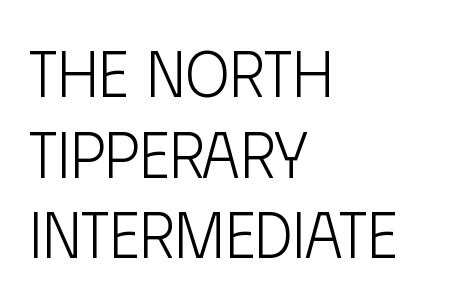
The image shows 66 px light, condensed sans-serif type, upright; set left-aligned, line spacing 1.22x, normal letter spacing, not underlined; low stroke contrast and a large x-height.
